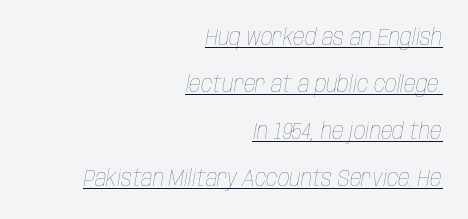
The image shows 23 px text type, italic (leaning right); set right-aligned, loose line spacing (2.05x), normal letter spacing, underlined.
